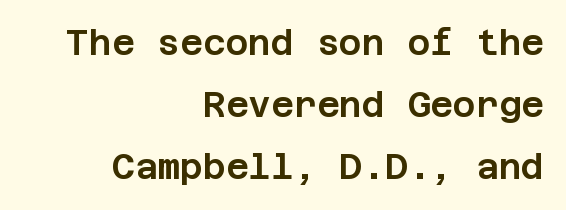
The foot of each line stays bare and open. Which margin do the lines hug? The right one — the left edge is uneven. You can tell from the bare stems that sans-serif type was used. Each word holds together tightly as a unit, with standard inter-letter gaps. Every character sits straight up, as roman type does.
